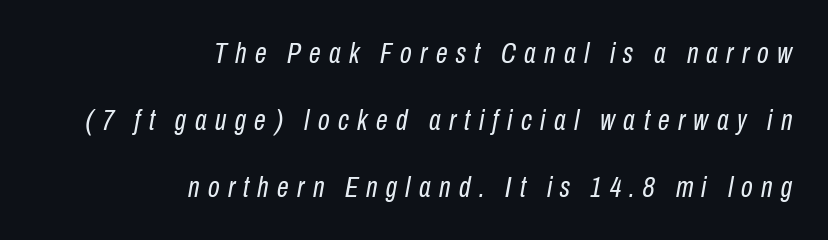
The image shows 30 px regular-weight, condensed type, italic (leaning right); set right-aligned, loose line spacing (2.23x), unusually wide letter spacing (+0.28 em), not underlined; low stroke contrast and a medium x-height.
